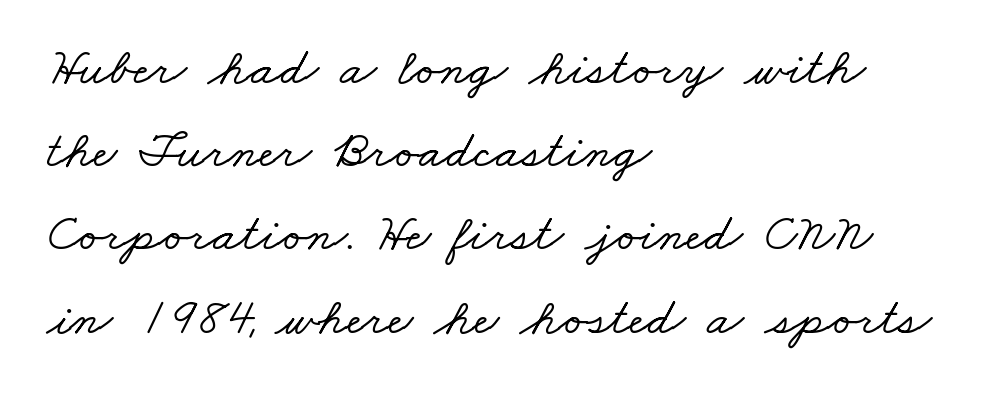
The image shows 53 px wide serif type; set left-aligned, normal line spacing (1.57x), normal letter spacing, not underlined; low stroke contrast and a small x-height.
